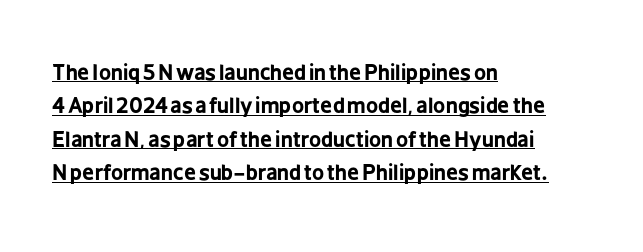
{"italic": "no", "bold": "yes", "underline": "yes", "align": "left", "line_spacing": "normal", "line_spacing_ratio": 1.59, "letter_spacing": "normal", "letter_spacing_em": 0.0, "glyph_px": 21}
